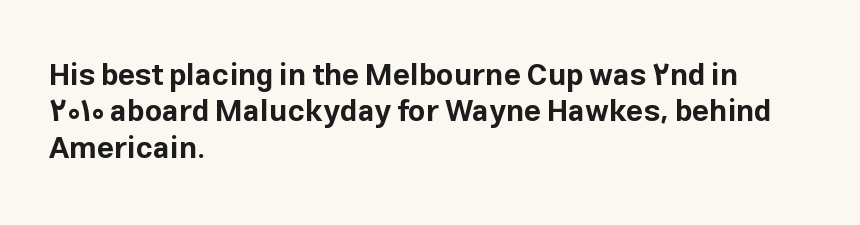
The image shows 30 px bold sans-serif type, upright; set left-aligned, line spacing 1.21x, normal letter spacing, not underlined; low stroke contrast and a medium x-height.
